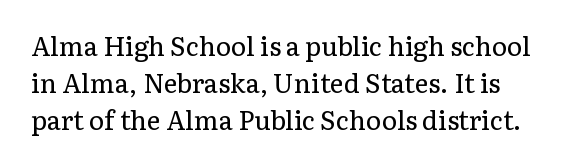
{"italic": "no", "bold": "no", "underline": "no", "line_spacing": "normal", "line_spacing_ratio": 1.42, "letter_spacing": "normal", "letter_spacing_em": 0.0, "glyph_px": 26}
